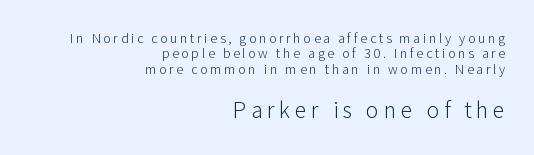
The lines in this sample share a right terminus and differ only in where they begin. Weight class: somewhere from thin through regular. No word sits above an underline. You could barely slide anything between these rows.
